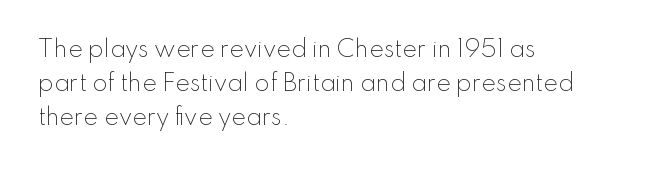
{"italic": "no", "bold": "no", "underline": "no", "align": "left", "line_spacing": "normal", "line_spacing_ratio": 1.54, "letter_spacing": "normal", "letter_spacing_em": 0.0, "glyph_px": 22}
